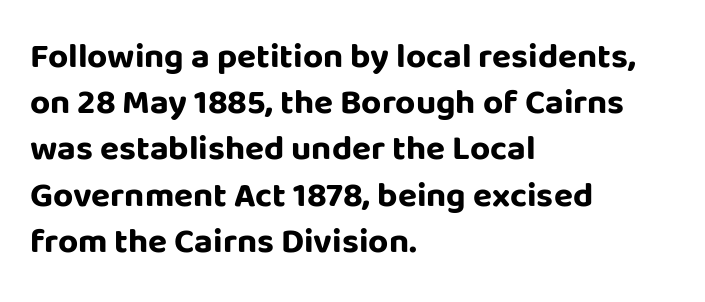
The face used here is rendered with its standard letterfit. The passage is arranged the way most books set body copy — flush left. Each letter keeps its own natural width here, so spacing adapts to shape. Look at the bottom of the vertical strokes: they stop flat, with no serifs. The rendering uses a bold face; every stroke is thick and dark. A roman cut, with each character standing at attention.
